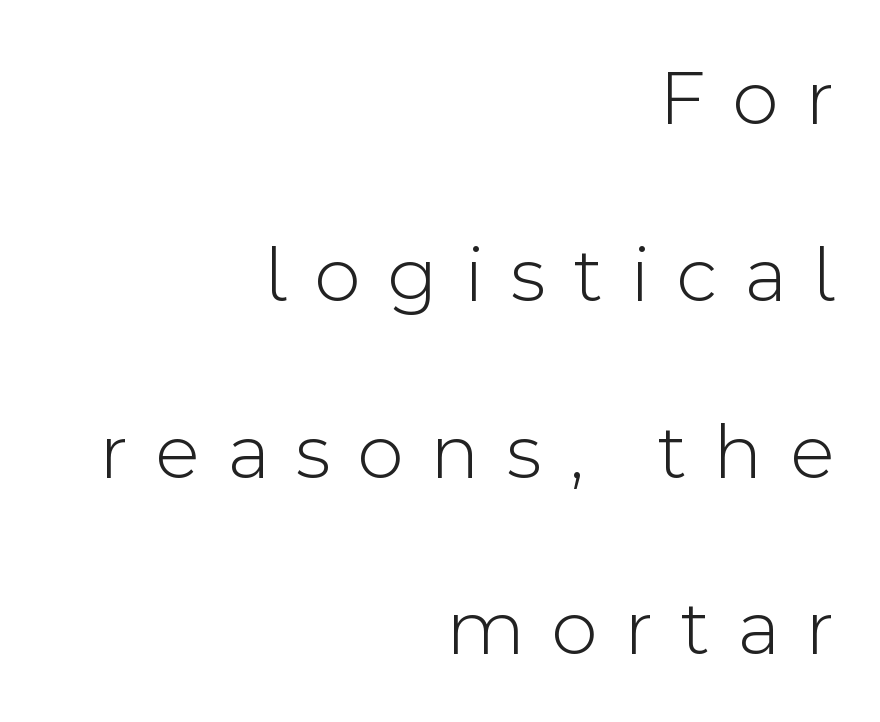
The typesetting does not lean heavy: it is not bold. Is there any slant? The stems are plumb. The horizontal fit of the characters is loose and conspicuously gappy. The paragraph shown leans on its right margin.
